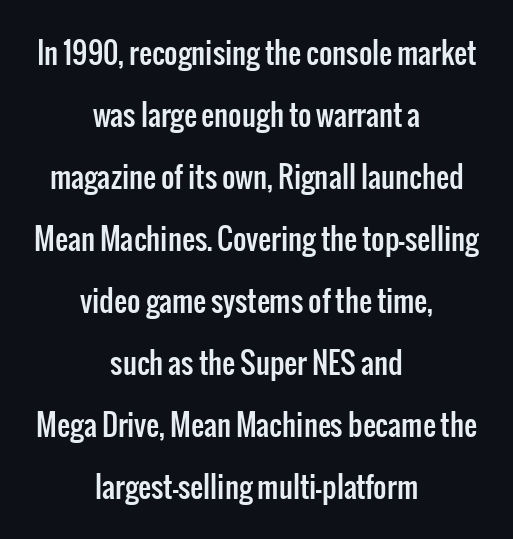
{"serif": "no", "italic": "no", "width": "condensed", "stroke_contrast": "low", "x_height": "medium", "monospaced": "no", "underline": "no", "align": "center", "line_spacing": "loose", "line_spacing_ratio": 2.14, "letter_spacing": "normal", "letter_spacing_em": 0.0, "glyph_px": 29}
